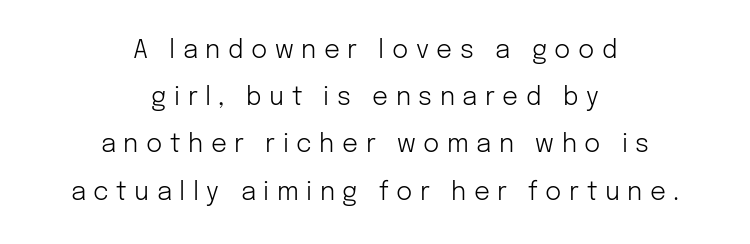
{"italic": "no", "bold": "no", "underline": "no", "align": "center", "line_spacing_ratio": 1.89, "letter_spacing": "wide", "letter_spacing_em": 0.3, "glyph_px": 25}
